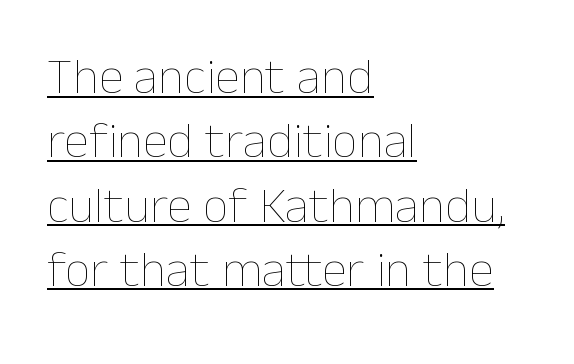
The image shows 51 px thin type, upright; set left-aligned, normal line spacing (1.26x), normal letter spacing, underlined; low stroke contrast and a medium x-height.
